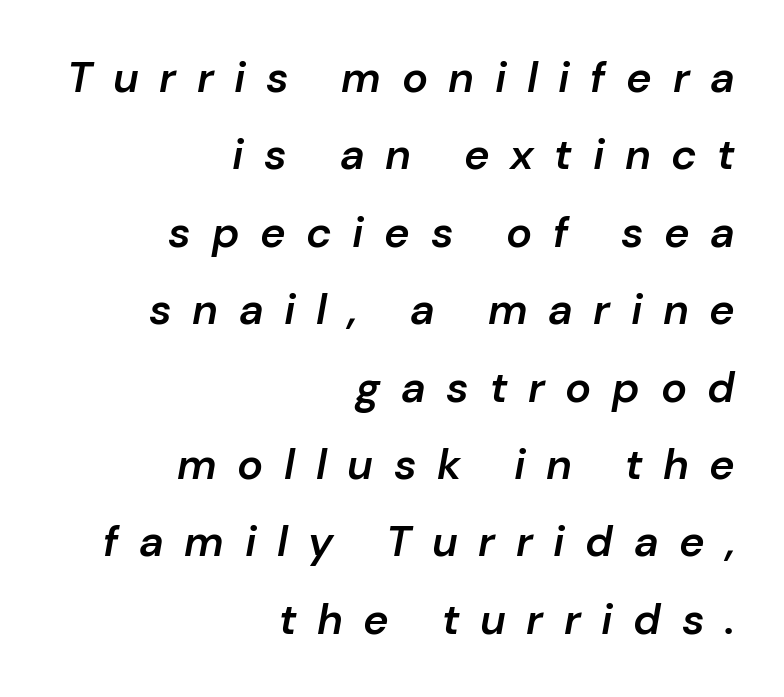
Compared with typical body copy, the letter spacing here is much looser. Does the copy run flush right? Yes — the right margin is perfectly even. Only glyphs here, with clear space below each row. A bit beefed up — I'd call it semibold rather than bold. This is oblique type, the kind used for emphasis or titles. A typesetter would call this proportional, since set widths differ per character.
